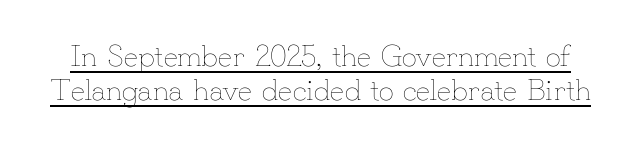
Look at the tracking — it's just the regular setting, nothing added. This sample has the flowing, uneven cadence of proportional lettering. Caption: lettering with a line underneath. If you drew a line through each stem, it would be perfectly vertical.
